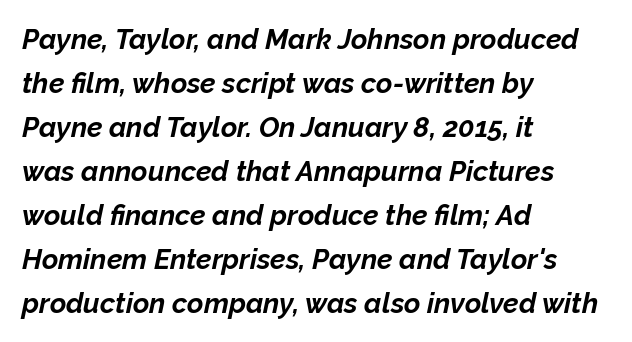
{"italic": "yes", "lean": "right", "slant_degrees": 12, "bold": "yes", "weight": "bold", "width": "normal", "stroke_contrast": "low", "x_height": "medium", "monospaced": "no", "underline": "no", "align": "left", "line_spacing": "normal", "line_spacing_ratio": 1.57, "letter_spacing": "normal", "letter_spacing_em": 0.0, "glyph_px": 28}
